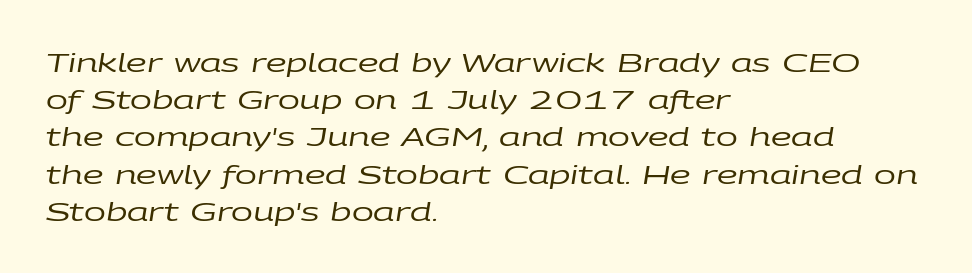
{"italic": "yes", "lean": "right", "slant_degrees": 9, "bold": "no", "underline": "no", "align": "left", "line_spacing": "normal", "line_spacing_ratio": 1.43, "letter_spacing": "normal", "letter_spacing_em": 0.0, "glyph_px": 26}
